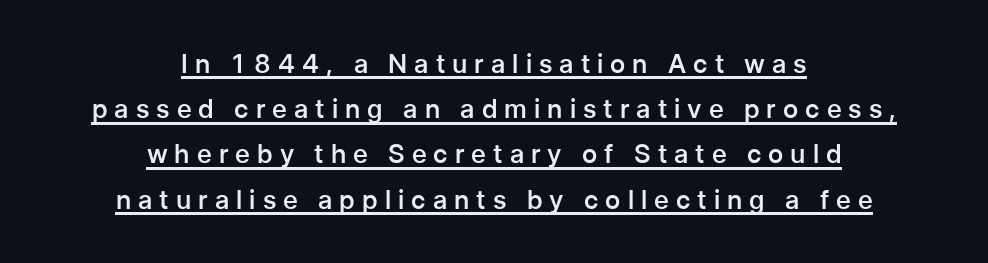
The image shows 26 px text type, upright; set centered, line spacing 1.74x, unusually wide letter spacing (+0.27 em), underlined.
